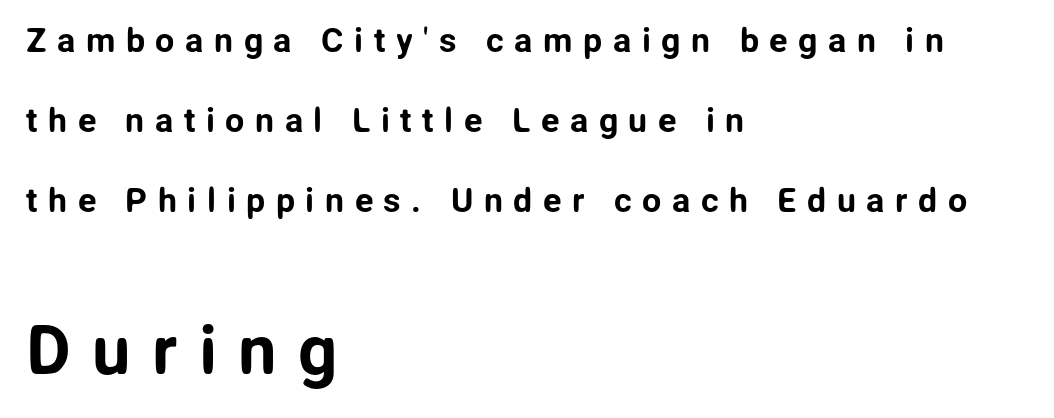
Q: Is the text italic (slanted)? A: No, it is upright.
Q: Is the typeface a serif or a sans-serif typeface? A: Sans-serif.
Q: Is the text underlined? A: No.
Q: How is the paragraph aligned? A: Left-aligned.
Q: Is the spacing between letters normal or unusually wide? A: Unusually wide.
Q: Is the spacing between lines tight, normal or loose? A: Loose.
Q: Which block of text is set in a larger size, the first (top) or the second (bottom)? A: The second (bottom) one.
Q: Width (condensed, normal, or wide)? A: Normal.
Q: Stroke contrast? A: Low.
Q: x-height? A: Medium.
Q: Monospaced? A: No.
